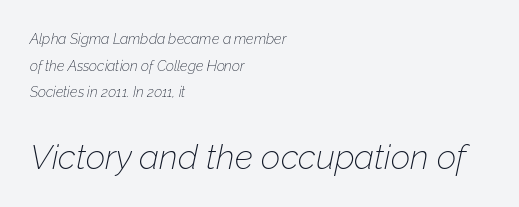
Q: Is the text bold? A: No.
Q: Is the text italic (slanted)? A: Yes, it leans right by about 12 degrees.
Q: Is the text underlined? A: No.
Q: How is the paragraph aligned? A: Left-aligned.
Q: Is the spacing between letters normal or unusually wide? A: Normal.
Q: Is the spacing between lines tight, normal or loose? A: Loose.
Q: Which block of text is set in a larger size, the first (top) or the second (bottom)? A: The second (bottom) one.
Q: Width (condensed, normal, or wide)? A: Normal.
Q: Stroke contrast? A: Low.
Q: x-height? A: Medium.
Q: Monospaced? A: No.
